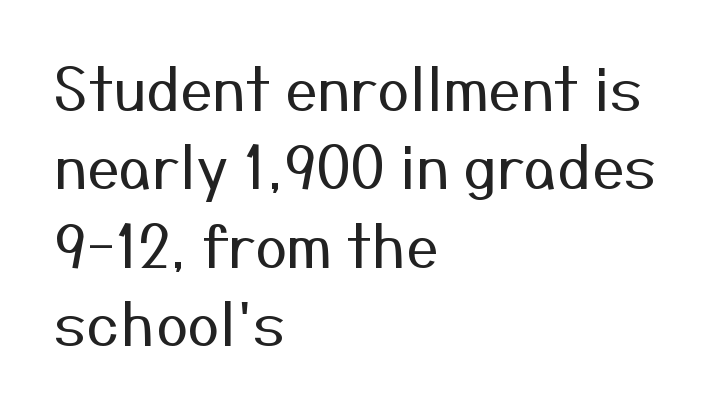
{"serif": "no", "italic": "no", "bold": "no", "weight": "regular", "width": "normal", "stroke_contrast": "medium", "x_height": "medium", "monospaced": "no", "underline": "no", "align": "left", "line_spacing": "normal", "line_spacing_ratio": 1.35, "letter_spacing": "normal", "letter_spacing_em": 0.0, "glyph_px": 58}
